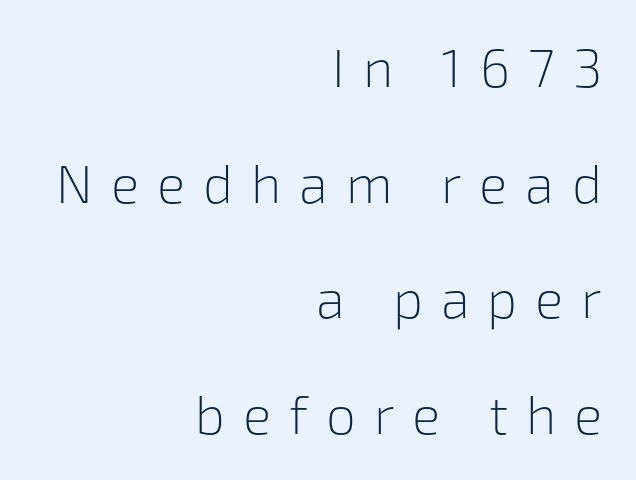
Are there feet on the stems? There aren't — it's a sans. This is roman type, the default non-slanted kind. The letterforms sit at book weight or below. The area under the type is left untouched. The line-height multiplier appears high, well above default.
